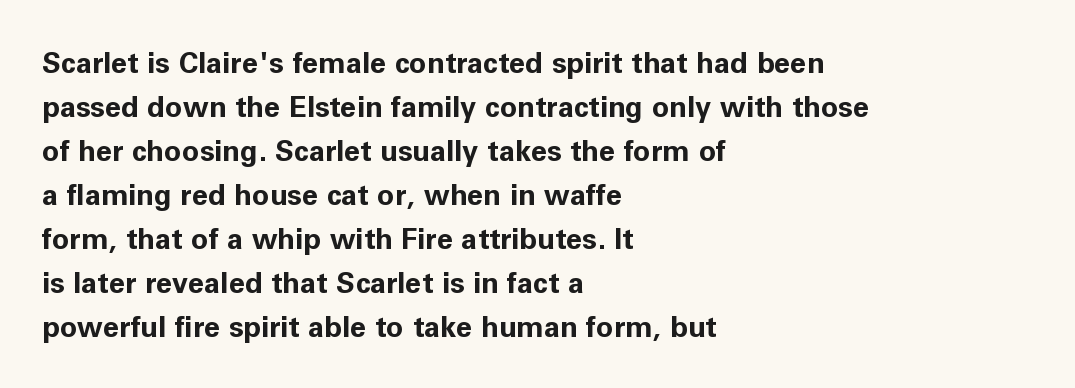
{"serif": "no", "italic": "no", "bold": "yes", "weight": "bold", "width": "normal", "stroke_contrast": "low", "x_height": "medium", "monospaced": "no", "underline": "no", "align": "left", "line_spacing": "normal", "line_spacing_ratio": 1.52, "letter_spacing": "normal", "letter_spacing_em": 0.0, "glyph_px": 29}
